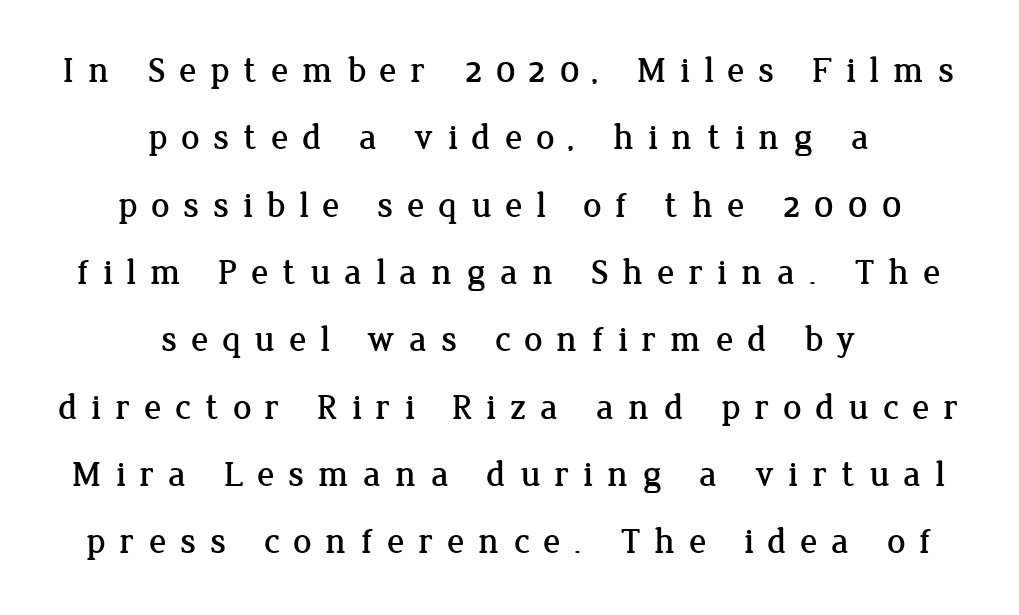
{"serif": "yes", "italic": "no", "width": "normal", "stroke_contrast": "low", "x_height": "medium", "monospaced": "no", "underline": "no", "align": "center", "line_spacing_ratio": 1.87, "letter_spacing": "wide", "letter_spacing_em": 0.38, "glyph_px": 36}
